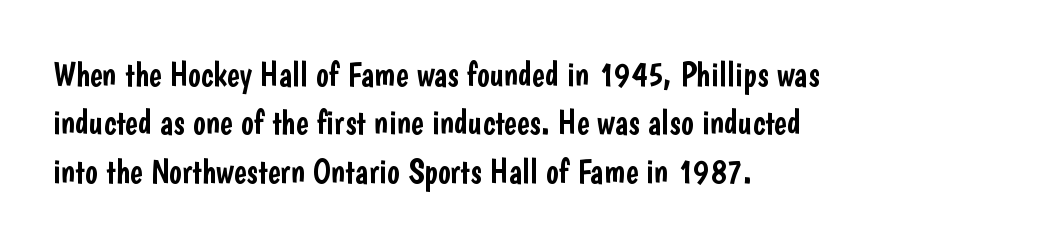
The image shows 34 px condensed sans-serif type, upright; set left-aligned, normal line spacing (1.42x), normal letter spacing, not underlined; low stroke contrast and a medium x-height.
